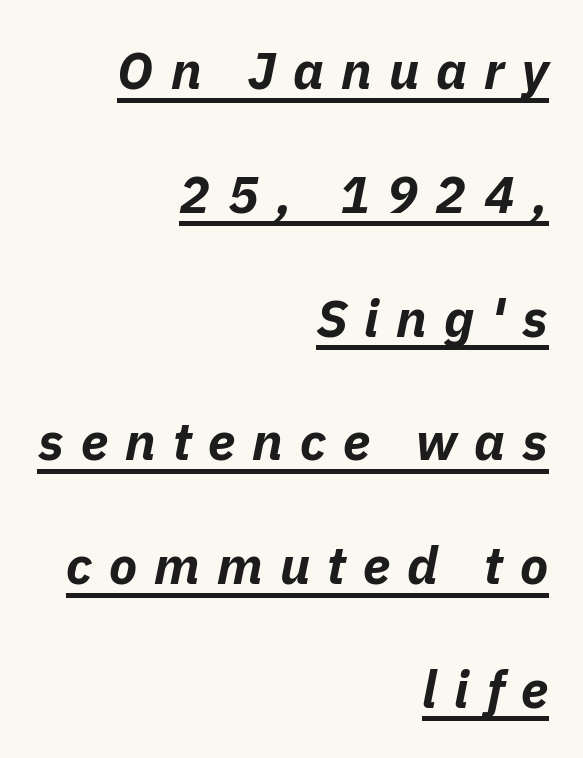
The line texture is sparse and dotted thanks to wide tracking. You could fit nearly another row in the gap between these rows. Looks like someone drew a line under every word here. Note the varied advance widths — an 'i' is clearly narrower than an 'm'.
